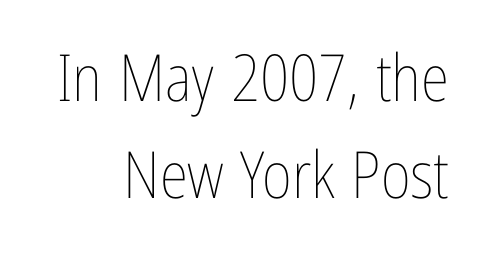
{"italic": "no", "bold": "no", "weight": "thin", "width": "condensed", "stroke_contrast": "low", "x_height": "medium", "monospaced": "no", "underline": "no", "align": "right", "line_spacing": "normal", "line_spacing_ratio": 1.49, "letter_spacing": "normal", "letter_spacing_em": 0.0, "glyph_px": 65}
